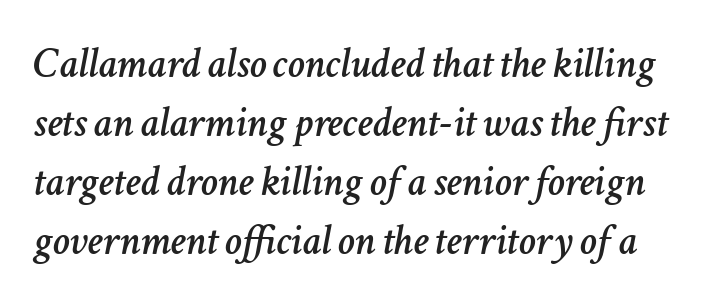
{"italic": "yes", "lean": "right", "slant_degrees": 11, "width": "normal", "stroke_contrast": "low", "x_height": "medium", "monospaced": "no", "underline": "no", "line_spacing": "normal", "line_spacing_ratio": 1.37, "letter_spacing": "normal", "letter_spacing_em": 0.0, "glyph_px": 43}
